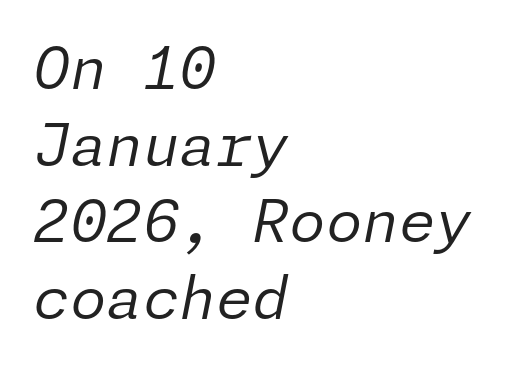
The image shows 59 px regular-weight type, italic (leaning right); set left-aligned, normal line spacing (1.3x), normal letter spacing, not underlined; low stroke contrast and a medium x-height.
